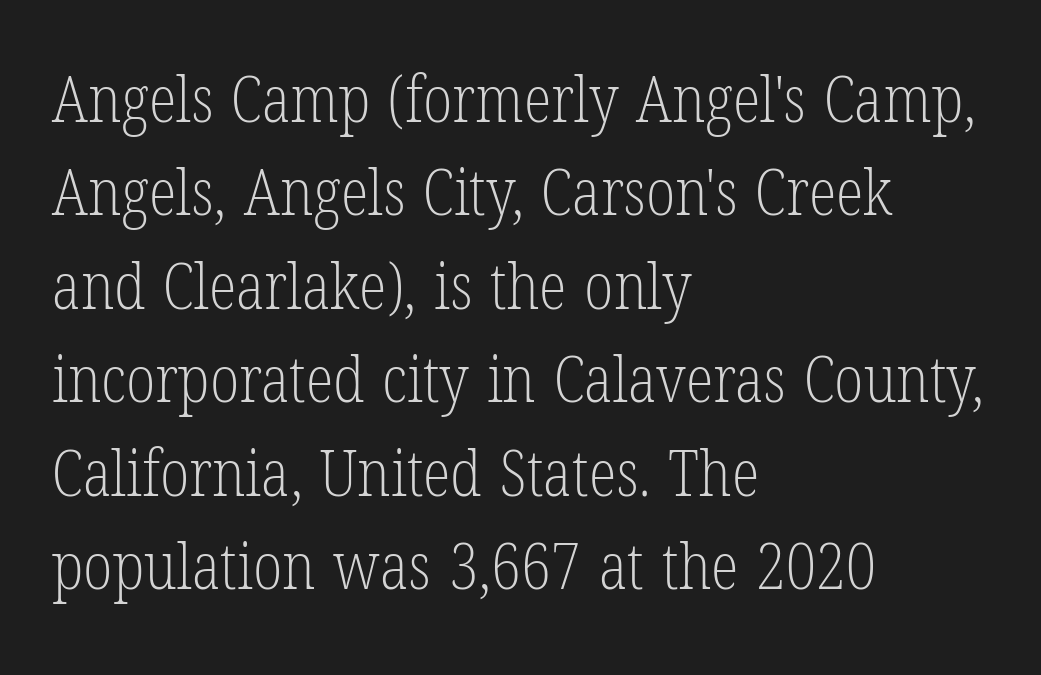
The image shows 64 px light, condensed serif type, upright; set left-aligned, normal line spacing (1.46x), normal letter spacing, not underlined; low stroke contrast and a medium x-height.
